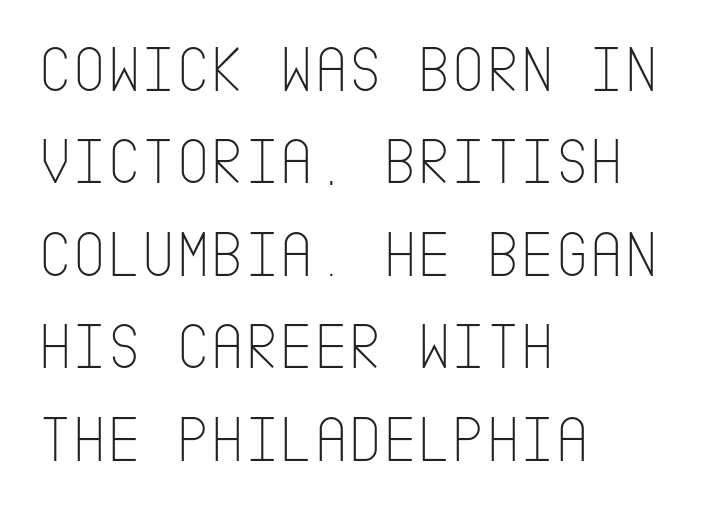
The words here are not underlined. The strokes carry an ordinary text weight at most. If you drew a line through each stem, it would be perfectly vertical. What stands out about the letter spacing? Nothing — it is the standard amount. A typesetter would call this leading conventional body-copy spacing. In terms of letterform style, serifs are entirely absent.
